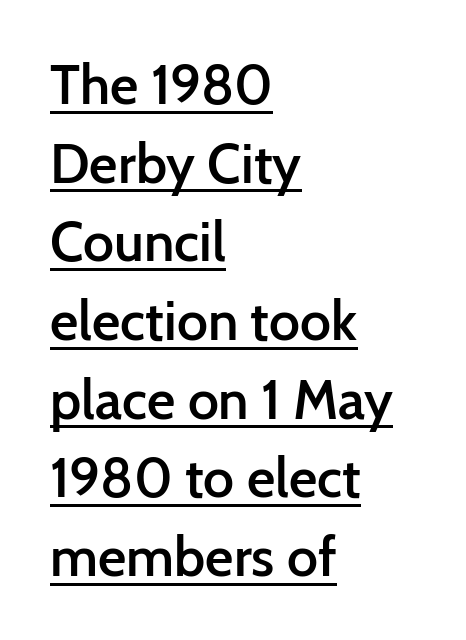
The image shows 55 px semibold sans-serif type, upright; set left-aligned, normal line spacing (1.43x), normal letter spacing, underlined; low stroke contrast and a medium x-height.
